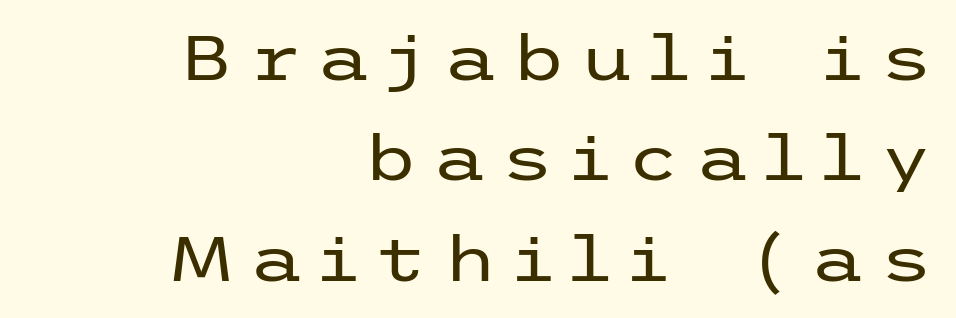
Glyph-to-glyph distance is far greater than everyday printed text. If you measured baseline to baseline, you'd find a middling distance. The lettering holds an erect, upright posture throughout. These lines are set flush right with a ragged left edge. These lines are composed in type without serifs. The baseline area is clear.
